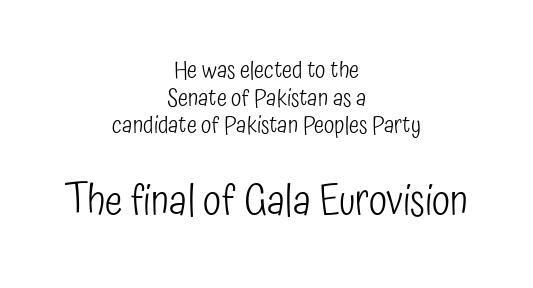
Honestly, the letter spacing is just normal — you wouldn't notice it. Baseline-to-baseline distance is barely more than the letter height. The passage shown is not bold in any degree. Posture: vertical.
